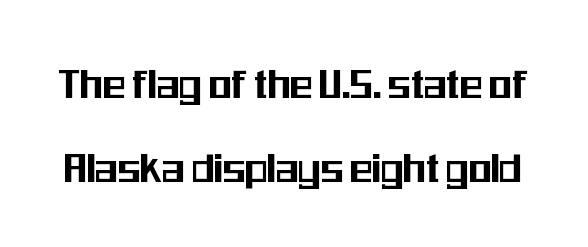
Q: Is the text italic (slanted)? A: No, it is upright.
Q: Is the typeface a serif or a sans-serif typeface? A: Sans-serif.
Q: Is the text underlined? A: No.
Q: Is the spacing between letters normal or unusually wide? A: Normal.
Q: Width (condensed, normal, or wide)? A: Condensed.
Q: Stroke contrast? A: Medium.
Q: x-height? A: Medium.
Q: Monospaced? A: No.
